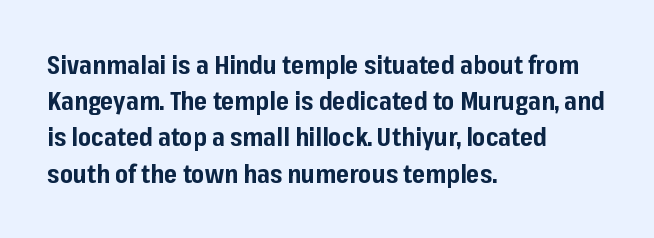
Q: Is the text bold? A: Yes.
Q: Is the text italic (slanted)? A: No, it is upright.
Q: Is the text underlined? A: No.
Q: How is the paragraph aligned? A: Left-aligned.
Q: Is the spacing between letters normal or unusually wide? A: Normal.
Q: Is the spacing between lines tight, normal or loose? A: Normal.
